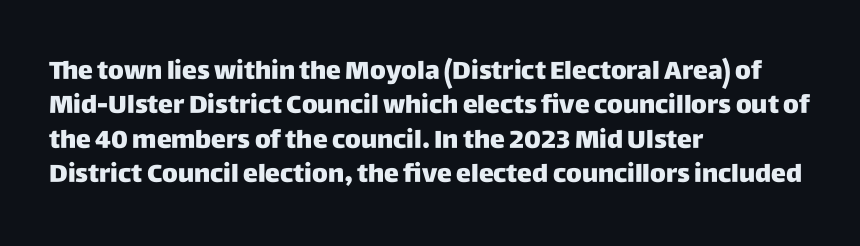
The image shows 25 px bold type, upright; set left-aligned, normal line spacing (1.38x), normal letter spacing, not underlined.
